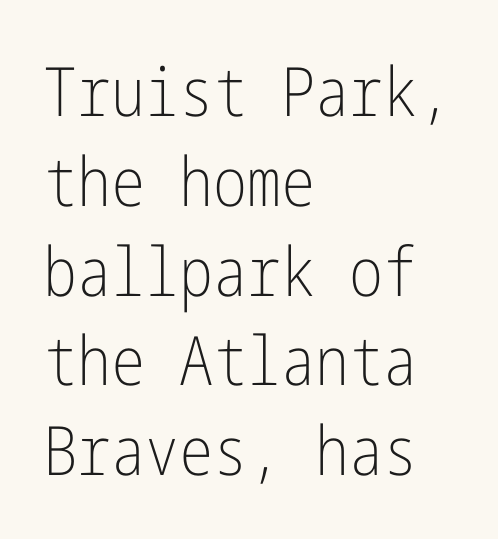
The leading is moderate, giving the passage an even texture. Serif or sans? Sans — the stroke terminals are bare. This rendering features lettering with no underline. Weight: regular or lighter.
